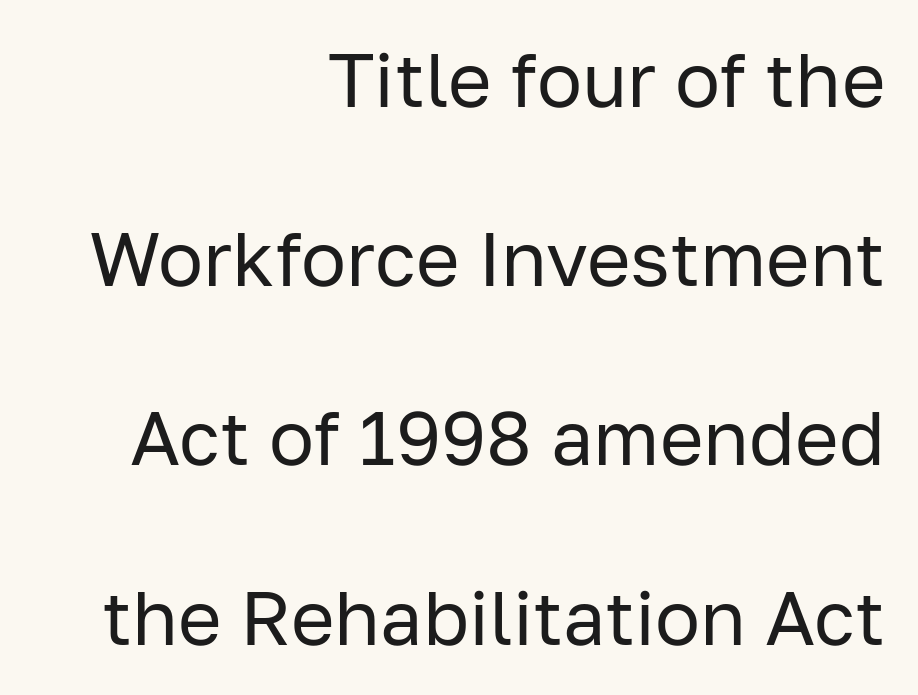
The image shows 75 px regular-weight sans-serif type, upright; set right-aligned, loose line spacing (2.39x), normal letter spacing, not underlined; low stroke contrast and a medium x-height.
